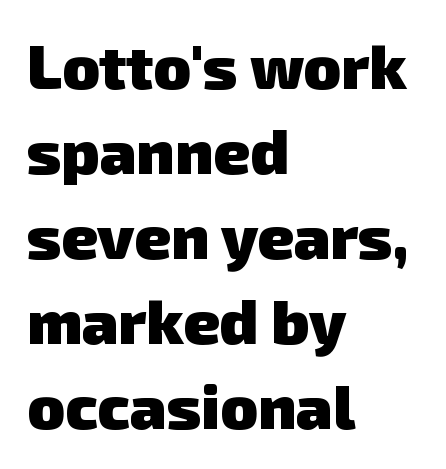
{"serif": "no", "bold": "yes", "weight": "heavy", "width": "normal", "stroke_contrast": "low", "x_height": "medium", "monospaced": "no", "underline": "no", "align": "left", "line_spacing": "normal", "line_spacing_ratio": 1.37, "letter_spacing": "normal", "letter_spacing_em": 0.0, "glyph_px": 62}
